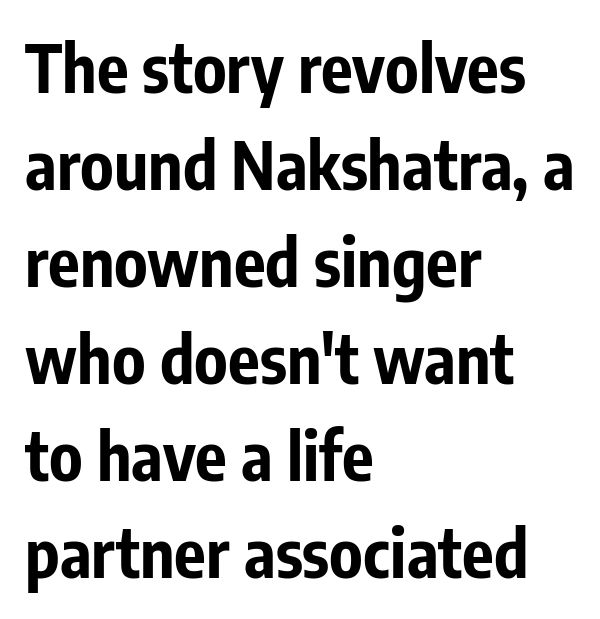
{"serif": "no", "italic": "no", "bold": "yes", "weight": "bold", "width": "condensed", "stroke_contrast": "low", "x_height": "medium", "monospaced": "no", "underline": "no", "align": "left", "line_spacing": "normal", "line_spacing_ratio": 1.47, "letter_spacing": "normal", "letter_spacing_em": 0.0, "glyph_px": 66}
